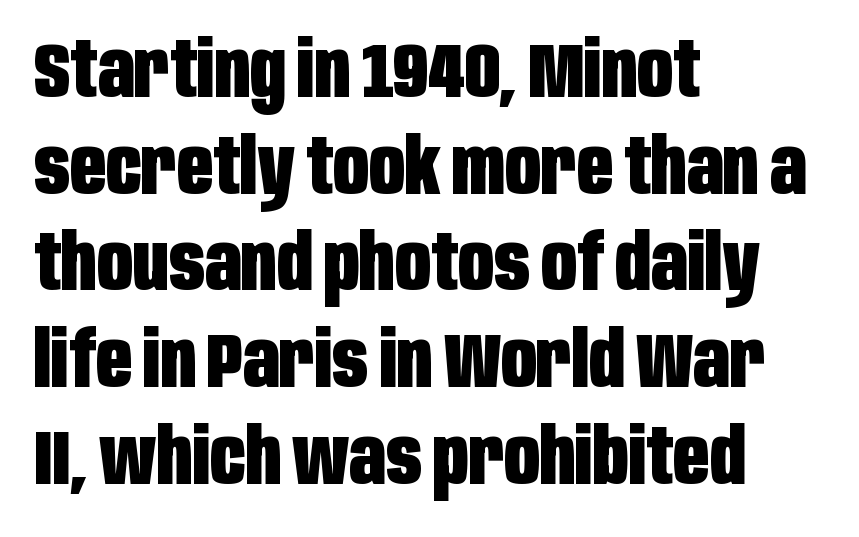
Q: Is the text bold? A: Yes.
Q: Is the text italic (slanted)? A: No, it is upright.
Q: Is the typeface a serif or a sans-serif typeface? A: Sans-serif.
Q: Is the text underlined? A: No.
Q: How is the paragraph aligned? A: Left-aligned.
Q: Is the spacing between letters normal or unusually wide? A: Normal.
Q: Width (condensed, normal, or wide)? A: Condensed.
Q: Stroke contrast? A: Low.
Q: x-height? A: Large.
Q: Monospaced? A: No.
